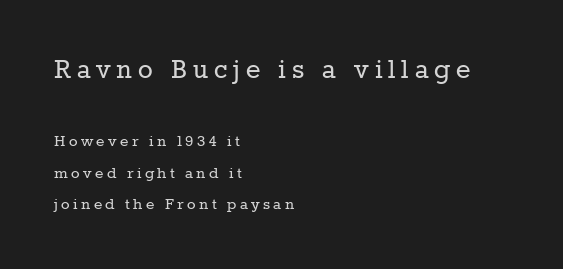
{"serif": "yes", "italic": "no", "bold": "no", "weight": "regular", "width": "normal", "stroke_contrast": "low", "x_height": "medium", "monospaced": "no", "underline": "no", "align": "left", "line_spacing_ratio": 1.73, "larger_block": "first", "size_ratio": 1.72, "glyph_px": 31}
